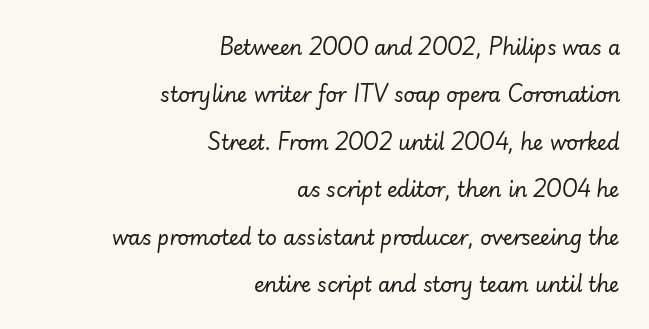
The passage shown is not bold in any degree. The designer dialed line spacing up above the default. Short and long lines alike share a common ending point at right. Rule under the text: the space is simply empty. Spacing between characters is what you'd get straight out of the box.
